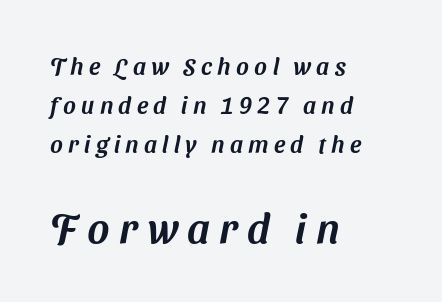
Q: Is the typeface a serif or a sans-serif typeface? A: Sans-serif.
Q: Is the text underlined? A: No.
Q: How is the paragraph aligned? A: Left-aligned.
Q: Is the spacing between letters normal or unusually wide? A: Unusually wide.
Q: Is the spacing between lines tight, normal or loose? A: Normal.
Q: Which block of text is set in a larger size, the first (top) or the second (bottom)? A: The second (bottom) one.
Q: Width (condensed, normal, or wide)? A: Normal.
Q: Stroke contrast? A: Medium.
Q: x-height? A: Medium.
Q: Monospaced? A: No.
